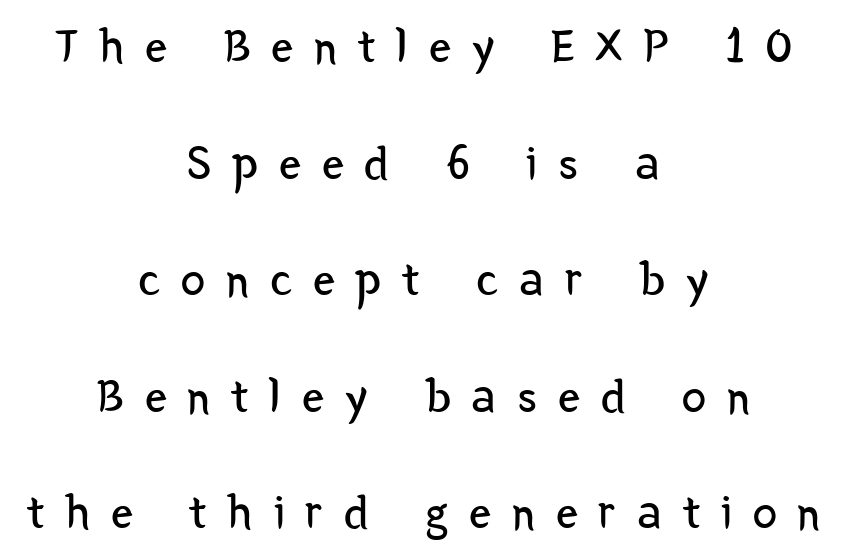
The image shows 49 px regular-weight, condensed sans-serif type, upright; set centered, loose line spacing (2.38x), unusually wide letter spacing (+0.43 em), not underlined; low stroke contrast and a medium x-height.
